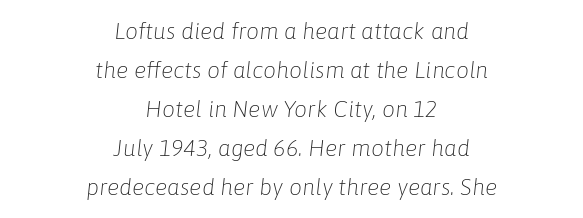
{"italic": "yes", "lean": "right", "slant_degrees": 6, "bold": "no", "underline": "no", "align": "center", "line_spacing": "normal", "line_spacing_ratio": 1.7, "letter_spacing": "normal", "letter_spacing_em": 0.0, "glyph_px": 23}
